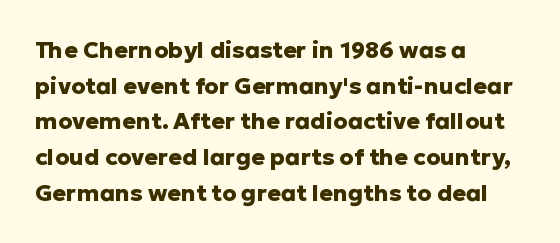
Q: Is the text bold? A: Yes.
Q: Is the text italic (slanted)? A: No, it is upright.
Q: Is the text underlined? A: No.
Q: How is the paragraph aligned? A: Left-aligned.
Q: Is the spacing between letters normal or unusually wide? A: Normal.
Q: Is the spacing between lines tight, normal or loose? A: Normal.
